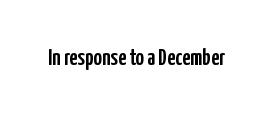
Q: Is the text italic (slanted)? A: No, it is upright.
Q: Is the text underlined? A: No.
Q: Is the spacing between letters normal or unusually wide? A: Normal.
